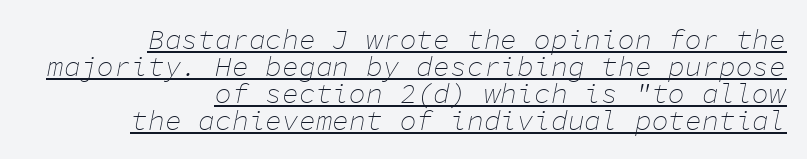
{"italic": "yes", "lean": "right", "slant_degrees": 11, "bold": "no", "weight": "thin", "width": "normal", "stroke_contrast": "low", "x_height": "medium", "monospaced": "yes", "underline": "yes", "align": "right", "line_spacing": "tight", "line_spacing_ratio": 0.96, "letter_spacing": "normal", "letter_spacing_em": 0.0, "glyph_px": 28}
